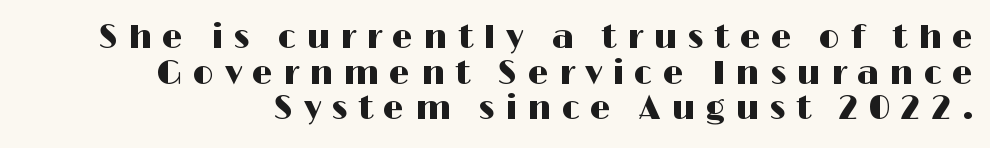
Q: Is the text italic (slanted)? A: No, it is upright.
Q: Is the typeface a serif or a sans-serif typeface? A: Sans-serif.
Q: Is the text underlined? A: No.
Q: Is the spacing between letters normal or unusually wide? A: Unusually wide.
Q: Is the spacing between lines tight, normal or loose? A: Tight.
Q: Width (condensed, normal, or wide)? A: Wide.
Q: Stroke contrast? A: High.
Q: x-height? A: Medium.
Q: Monospaced? A: No.
